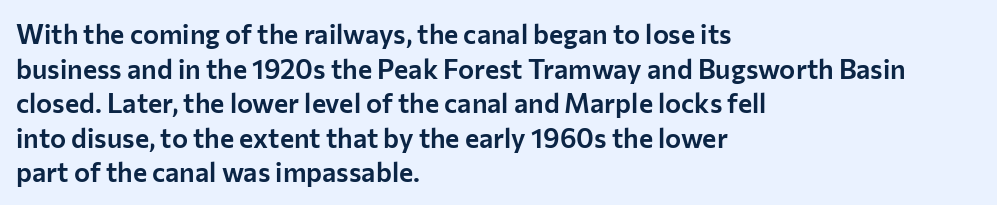
The image shows 27 px text type, upright; set left-aligned, normal line spacing (1.28x), normal letter spacing, not underlined.
